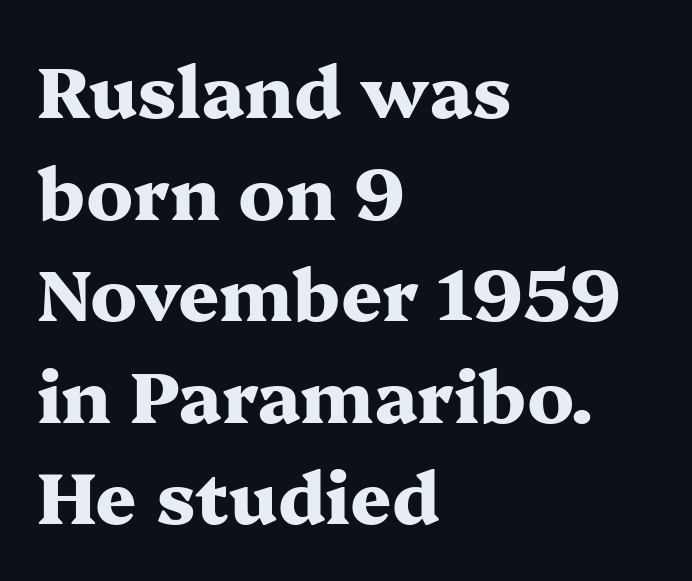
Q: Is the text bold? A: Yes.
Q: Is the text italic (slanted)? A: No, it is upright.
Q: Is the typeface a serif or a sans-serif typeface? A: Serif.
Q: Is the text underlined? A: No.
Q: How is the paragraph aligned? A: Left-aligned.
Q: Is the spacing between letters normal or unusually wide? A: Normal.
Q: Is the spacing between lines tight, normal or loose? A: Normal.
Q: Width (condensed, normal, or wide)? A: Wide.
Q: Stroke contrast? A: Medium.
Q: x-height? A: Medium.
Q: Monospaced? A: No.
